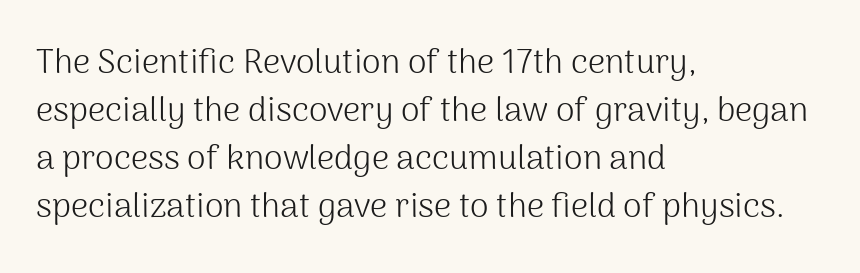
These lines are rendered in a variable-pitch font. Caption: standard tracking, unaltered. The characters display no serif detailing; their extremities are plain. On a weight scale, this lands at 450 or below. The typography opts for an upright posture over an oblique one.
